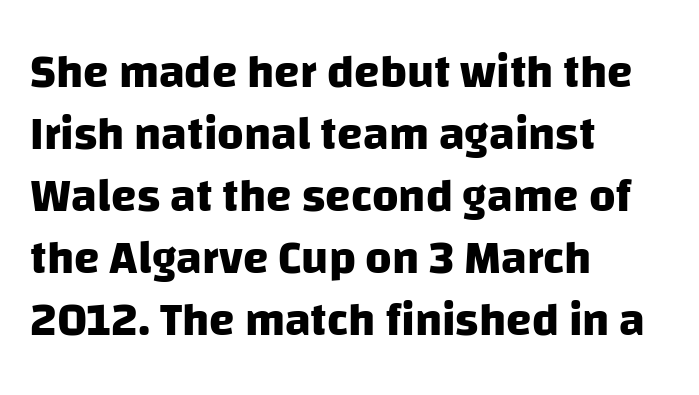
{"serif": "no", "bold": "yes", "weight": "heavy", "width": "normal", "stroke_contrast": "low", "x_height": "large", "monospaced": "no", "underline": "no", "align": "left", "line_spacing": "normal", "line_spacing_ratio": 1.35, "letter_spacing": "normal", "letter_spacing_em": 0.0, "glyph_px": 46}
